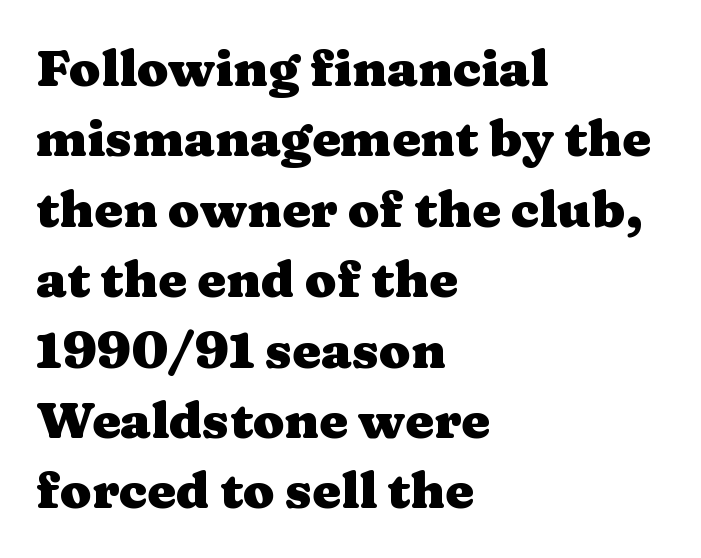
Q: Is the text bold? A: Yes.
Q: Is the text italic (slanted)? A: No, it is upright.
Q: Is the typeface a serif or a sans-serif typeface? A: Serif.
Q: Is the text underlined? A: No.
Q: How is the paragraph aligned? A: Left-aligned.
Q: Is the spacing between letters normal or unusually wide? A: Normal.
Q: Is the spacing between lines tight, normal or loose? A: Normal.
Q: Width (condensed, normal, or wide)? A: Wide.
Q: Stroke contrast? A: Medium.
Q: x-height? A: Medium.
Q: Monospaced? A: No.
